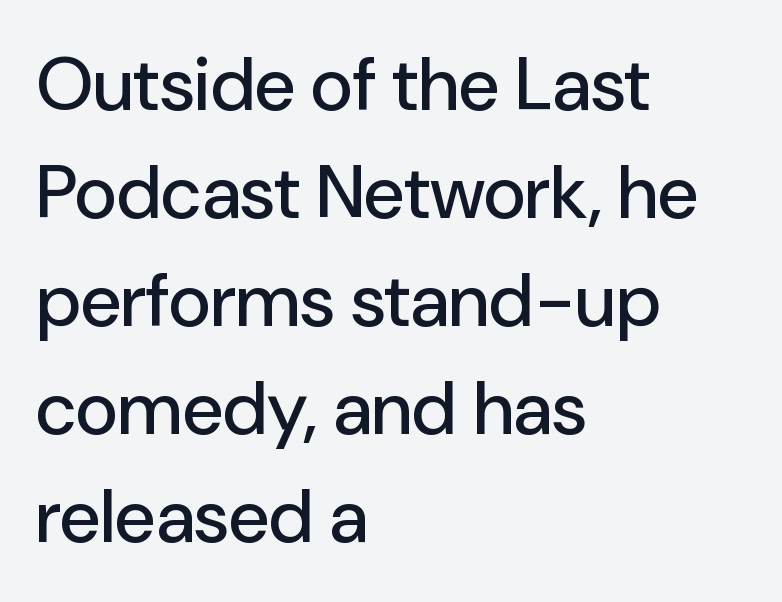
Q: Is the text italic (slanted)? A: No, it is upright.
Q: Is the typeface a serif or a sans-serif typeface? A: Sans-serif.
Q: Is the text underlined? A: No.
Q: How is the paragraph aligned? A: Left-aligned.
Q: Is the spacing between letters normal or unusually wide? A: Normal.
Q: Is the spacing between lines tight, normal or loose? A: Normal.
Q: Width (condensed, normal, or wide)? A: Normal.
Q: Stroke contrast? A: Low.
Q: x-height? A: Medium.
Q: Monospaced? A: No.
